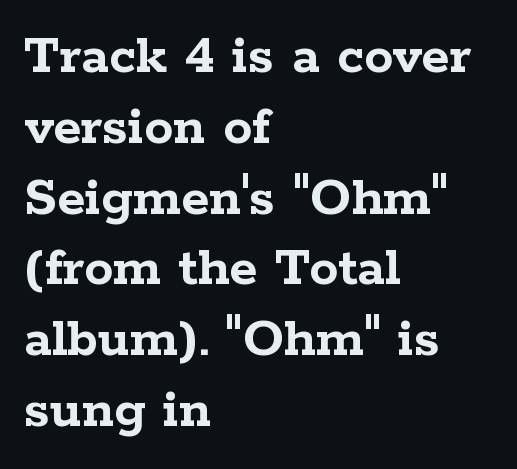
{"serif": "yes", "italic": "no", "bold": "yes", "weight": "semibold", "width": "wide", "stroke_contrast": "low", "x_height": "medium", "monospaced": "no", "underline": "no", "align": "left", "line_spacing_ratio": 1.22, "letter_spacing": "normal", "letter_spacing_em": 0.0, "glyph_px": 58}
